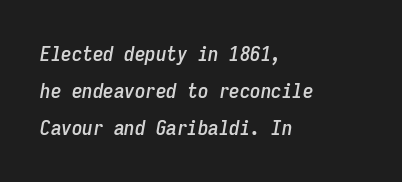
In CSS terms this would be text-align: left. Quick note: italic. Words float on clear page, feet unadorned. Letter spacing: default.
